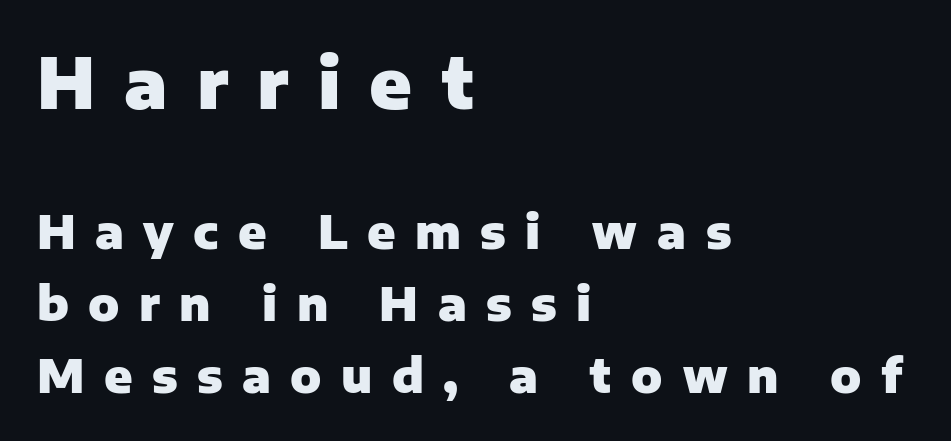
{"serif": "no", "italic": "no", "bold": "yes", "weight": "heavy", "width": "normal", "stroke_contrast": "low", "x_height": "medium", "monospaced": "no", "underline": "no", "align": "left", "line_spacing": "normal", "line_spacing_ratio": 1.57, "letter_spacing": "wide", "letter_spacing_em": 0.42, "larger_block": "first", "size_ratio": 1.5, "glyph_px": 69}
